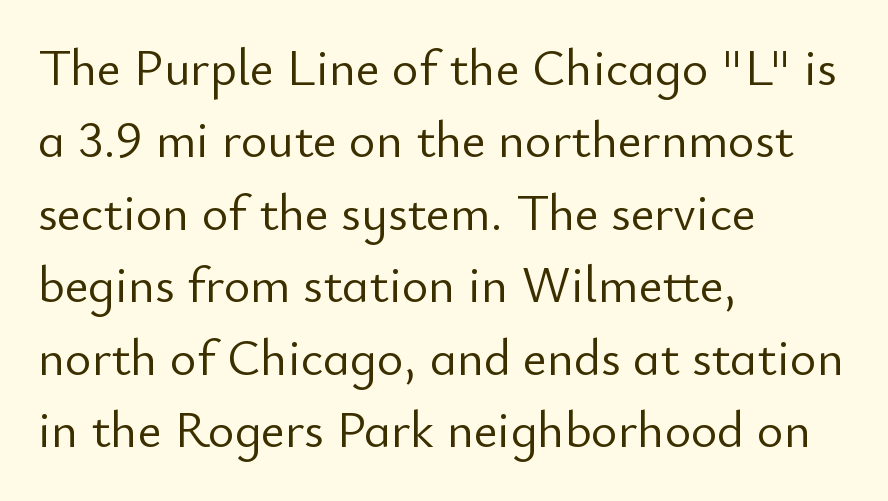
{"serif": "no", "italic": "no", "bold": "no", "weight": "light", "width": "normal", "stroke_contrast": "low", "x_height": "small", "monospaced": "no", "underline": "no", "align": "left", "line_spacing": "normal", "line_spacing_ratio": 1.42, "letter_spacing": "normal", "letter_spacing_em": 0.0, "glyph_px": 51}
